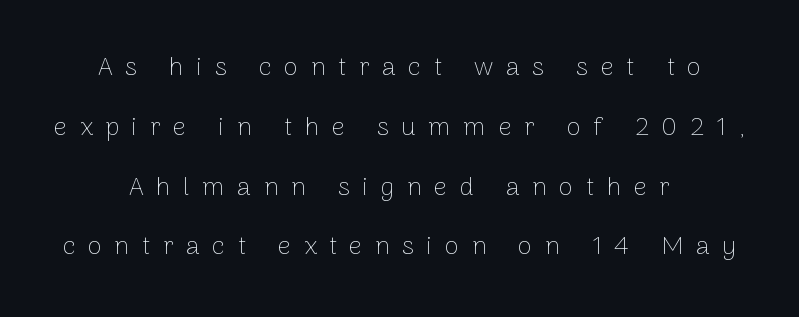
The image shows 26 px text type, upright; set centered, loose line spacing (2.3x), unusually wide letter spacing (+0.48 em), not underlined.
